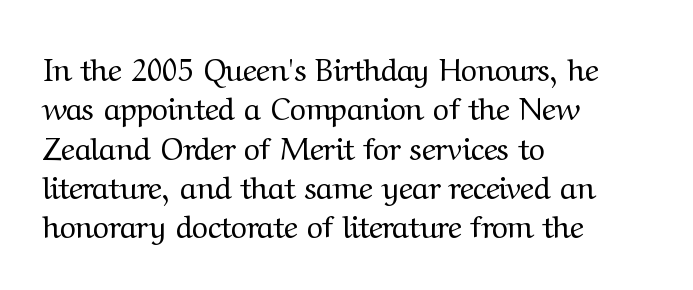
Is this a fixed-width face? No — the glyphs have proportional, varying widths. Summary of weight: not heavy and not bold. Unlike italic type, these characters show no tilt at all. This rendering employs a face with finishing strokes, i.e., a serif. Descender tails drop into unmarked territory. Whoever set this chose a conventional vertical rhythm.
